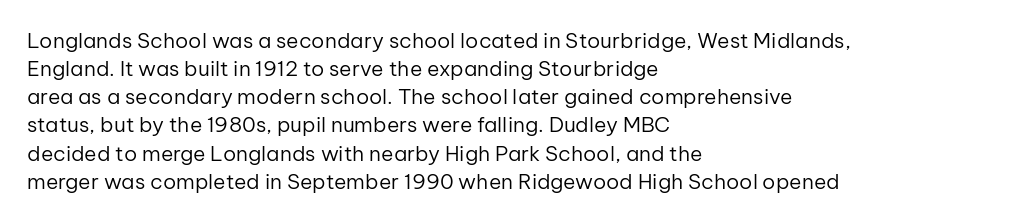
The image shows 21 px text type, upright; set left-aligned, normal line spacing (1.34x), normal letter spacing, not underlined.
